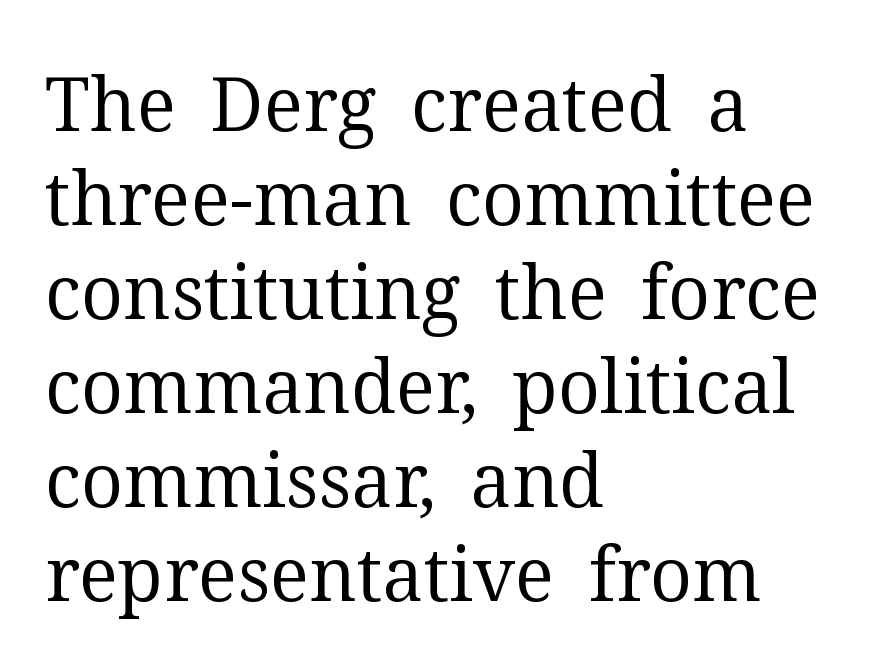
Q: Is the text bold? A: No.
Q: Is the text italic (slanted)? A: No, it is upright.
Q: Is the typeface a serif or a sans-serif typeface? A: Serif.
Q: Is the text underlined? A: No.
Q: How is the paragraph aligned? A: Left-aligned.
Q: Is the spacing between letters normal or unusually wide? A: Normal.
Q: Is the spacing between lines tight, normal or loose? A: Normal.
Q: Width (condensed, normal, or wide)? A: Normal.
Q: Stroke contrast? A: Medium.
Q: x-height? A: Medium.
Q: Monospaced? A: No.
